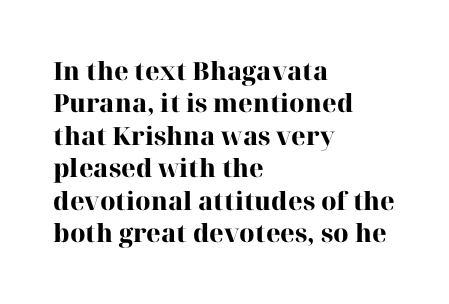
The image shows 25 px bold type, upright; set left-aligned, normal line spacing (1.3x), normal letter spacing, not underlined.
